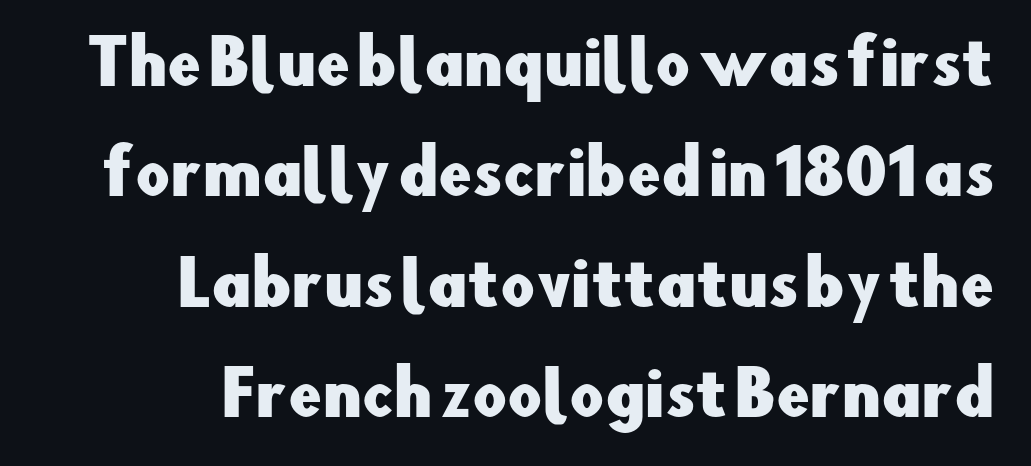
Q: Is the text italic (slanted)? A: No, it is upright.
Q: Is the typeface a serif or a sans-serif typeface? A: Sans-serif.
Q: Is the text underlined? A: No.
Q: Is the spacing between letters normal or unusually wide? A: Normal.
Q: Width (condensed, normal, or wide)? A: Normal.
Q: Stroke contrast? A: Low.
Q: x-height? A: Small.
Q: Monospaced? A: No.
